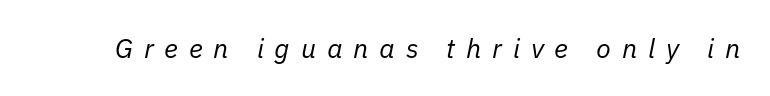
Letters rest on an invisible, unmarked baseline. Stroke mass is kept to a normal reading level or below. You can tell it's italic because the verticals aren't actually vertical. The tracking jumps out immediately: characters are airy and widely separated.
